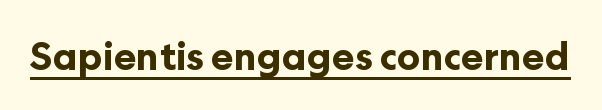
Quick note: underline on. Nope, not italic — everything's standing straight. Think of a printed novel: that variable character pitch is what you see here. Tracking value appears to be zero — textbook default spacing. Weight check: bold — yes, fully. Classification — sans serif.
